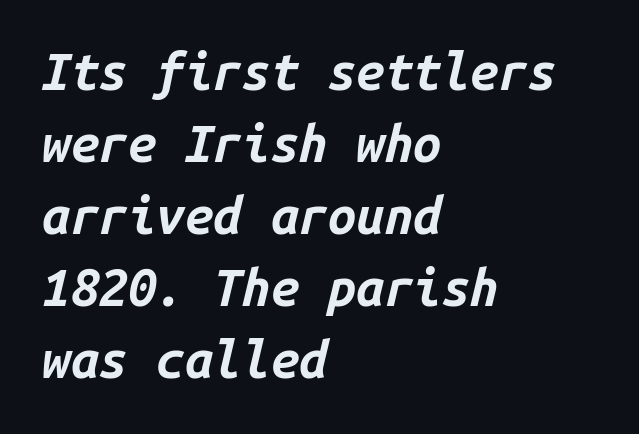
The image shows 51 px bold type, italic (leaning right), monospaced; set left-aligned, normal line spacing (1.41x), normal letter spacing, not underlined; low stroke contrast and a medium x-height.
